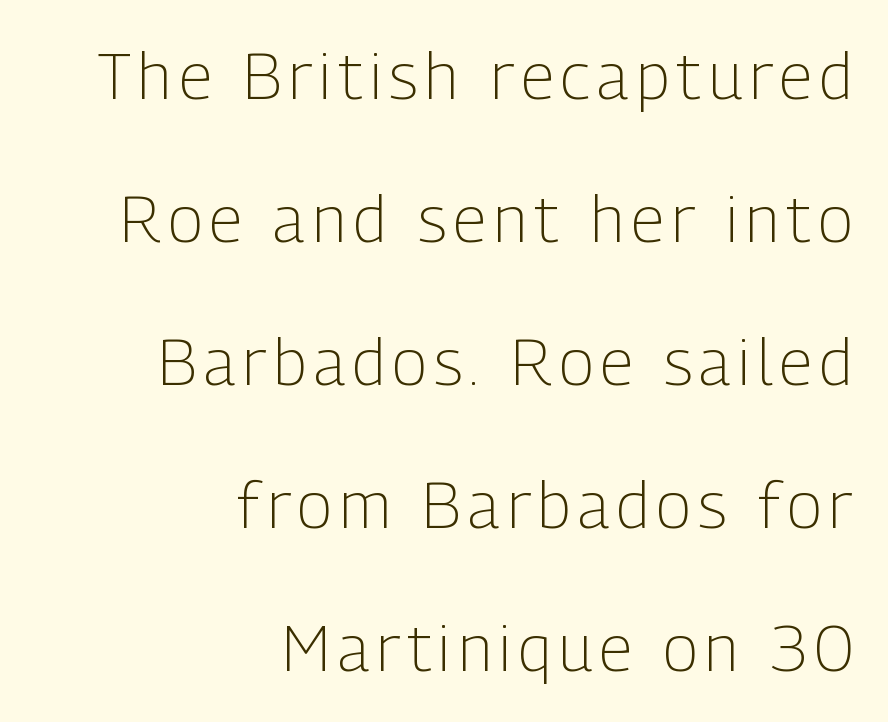
Think of a printed novel: that variable character pitch is what you see here. A typesetter would label this face a sans. Is the block centered? No — it sits flush against the right margin. Descenders hang freely into open space.
